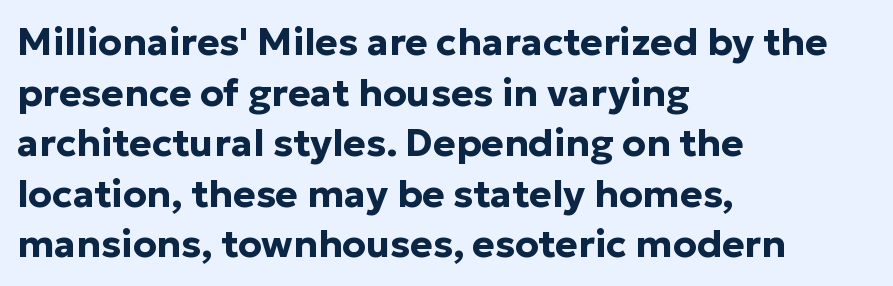
Q: Is the text bold? A: Yes.
Q: Is the text italic (slanted)? A: No, it is upright.
Q: Is the typeface a serif or a sans-serif typeface? A: Sans-serif.
Q: Is the text underlined? A: No.
Q: How is the paragraph aligned? A: Left-aligned.
Q: Is the spacing between letters normal or unusually wide? A: Normal.
Q: Is the spacing between lines tight, normal or loose? A: Normal.
Q: Width (condensed, normal, or wide)? A: Normal.
Q: Stroke contrast? A: Low.
Q: x-height? A: Medium.
Q: Monospaced? A: No.
